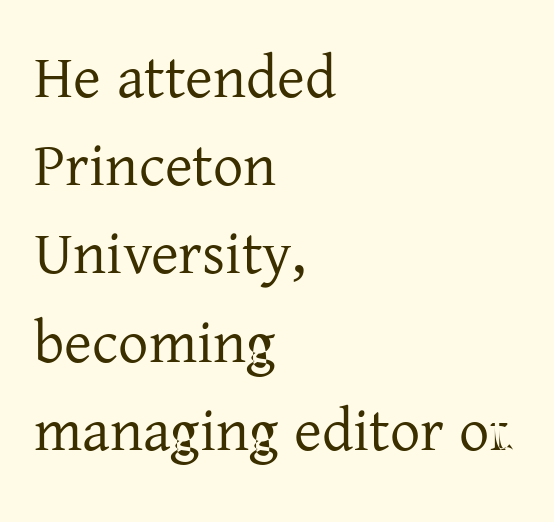
{"serif": "yes", "italic": "no", "bold": "no", "weight": "regular", "width": "normal", "stroke_contrast": "low", "x_height": "medium", "monospaced": "no", "underline": "no", "align": "left", "line_spacing": "normal", "line_spacing_ratio": 1.47, "letter_spacing": "normal", "letter_spacing_em": 0.0, "glyph_px": 60}
